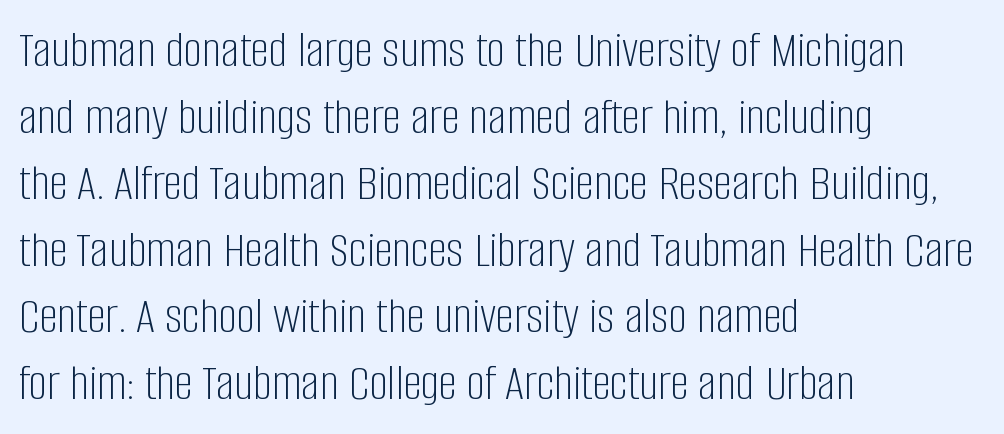
These glyphs show unthickened strokes, regular width or finer. Does the leading feel generous? No, just average. Tracking here is standard; glyphs follow each other at the usual distance. Italic? Not at all — the glyphs are vertical. You can tell from the bare stems that sans-serif type was used. The text block is weighted toward the left margin, trailing off unevenly rightward.
